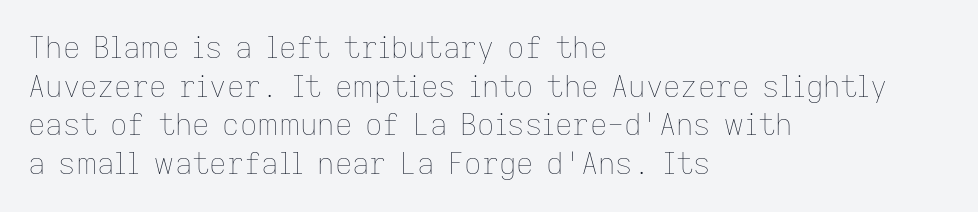
The image shows 30 px thin type, upright; set left-aligned, normal line spacing (1.29x), normal letter spacing, not underlined; low stroke contrast and a medium x-height.
